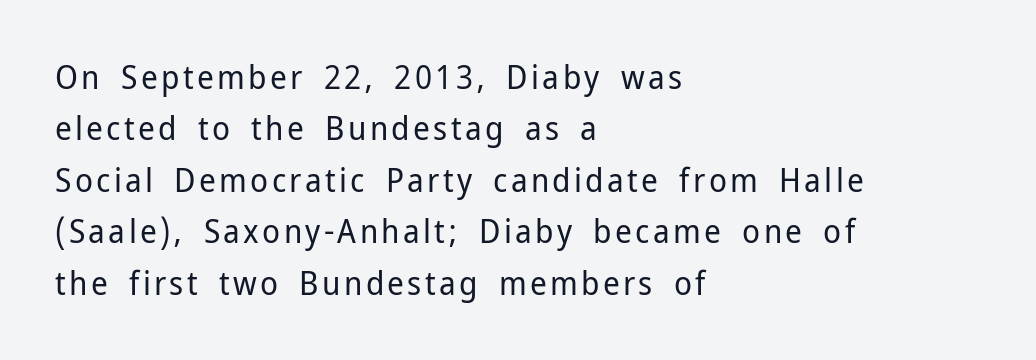
{"serif": "no", "italic": "no", "bold": "no", "weight": "regular", "width": "normal", "stroke_contrast": "low", "x_height": "medium", "monospaced": "no", "underline": "no", "align": "left", "line_spacing": "normal", "line_spacing_ratio": 1.56, "glyph_px": 33}
